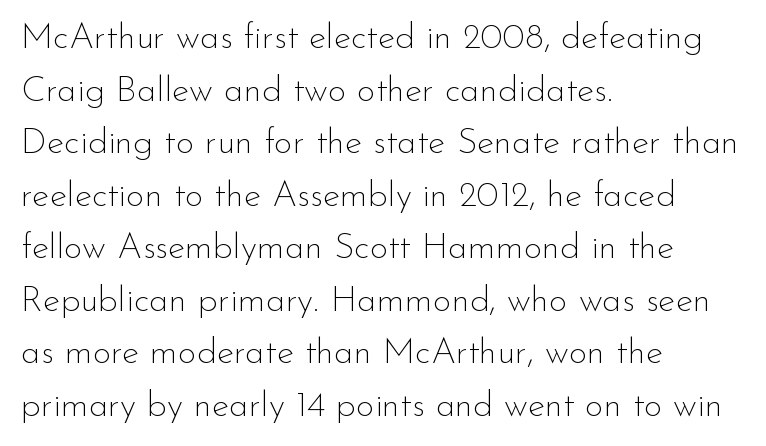
{"serif": "no", "italic": "no", "bold": "no", "weight": "thin", "width": "normal", "stroke_contrast": "low", "x_height": "small", "monospaced": "no", "underline": "no", "align": "left", "line_spacing": "normal", "line_spacing_ratio": 1.46, "letter_spacing": "normal", "letter_spacing_em": 0.0, "glyph_px": 36}
